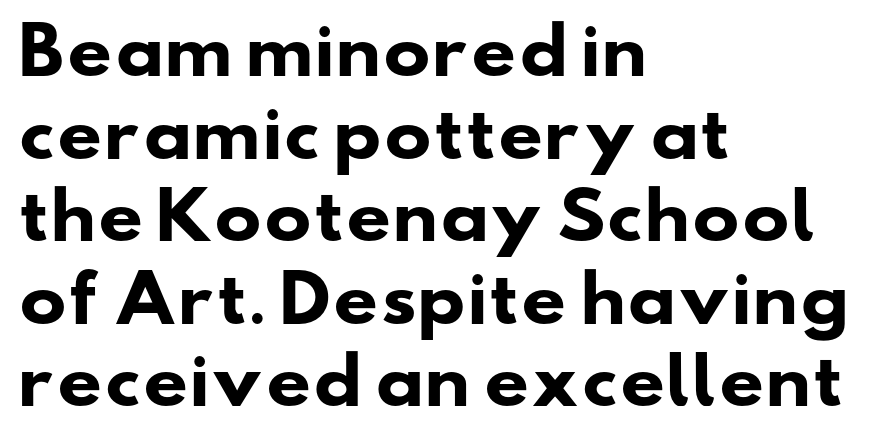
The face used here is a sans, in the tradition of grotesques and geometrics. The sample has been set heavy, in full bold. Letters rest on an invisible, unmarked baseline. In terms of letterspacing, this is plain default setting. Looks like regular typesetting: each glyph gets only the width it needs. How would I describe the line gaps? Plain and ordinary.
